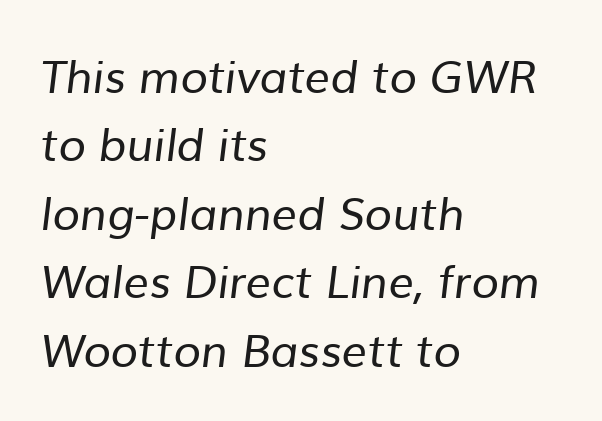
{"serif": "no", "bold": "no", "weight": "regular", "width": "normal", "stroke_contrast": "low", "x_height": "medium", "monospaced": "no", "underline": "no", "align": "left", "line_spacing": "normal", "line_spacing_ratio": 1.52, "letter_spacing": "normal", "letter_spacing_em": 0.0, "glyph_px": 45}
